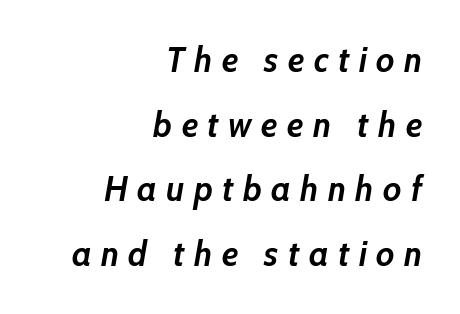
The image shows 35 px semibold type, italic (leaning right); set right-aligned, line spacing 1.85x, unusually wide letter spacing (+0.27 em), not underlined; low stroke contrast and a medium x-height.
